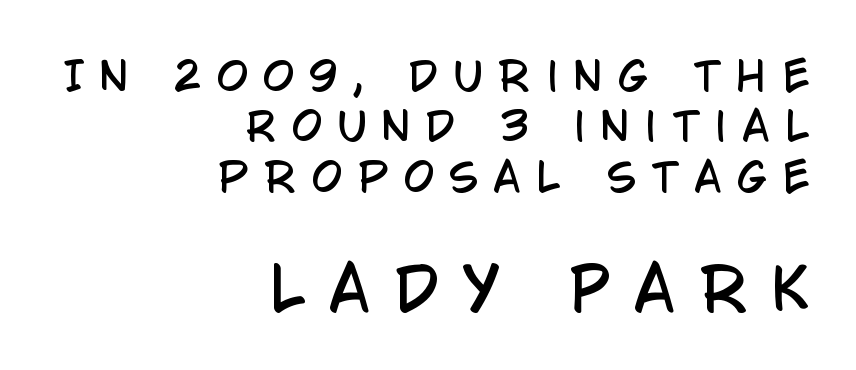
The image shows 59 px condensed sans-serif type, upright; set right-aligned, normal line spacing (1.29x), unusually wide letter spacing (+0.41 em), not underlined; the second (bottom) block is 1.51x larger; low stroke contrast and a large x-height.
